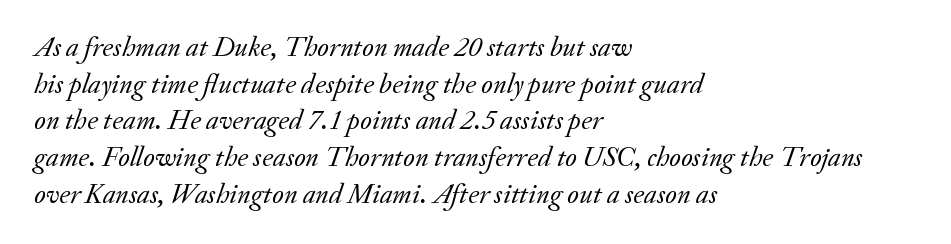
The image shows 28 px regular-weight serif type, italic (leaning right); set left-aligned, normal line spacing (1.31x), normal letter spacing, not underlined; low stroke contrast and a small x-height.
